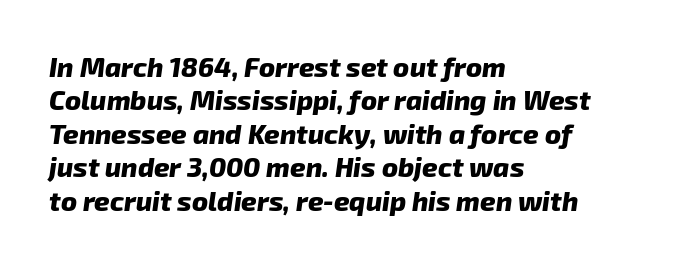
No word sits above an underline. This sample uses plain, unmodified letter spacing. This rendering uses left alignment, leaving the right contour irregular. These lines carry a lot of weight — the face is fully bold.
